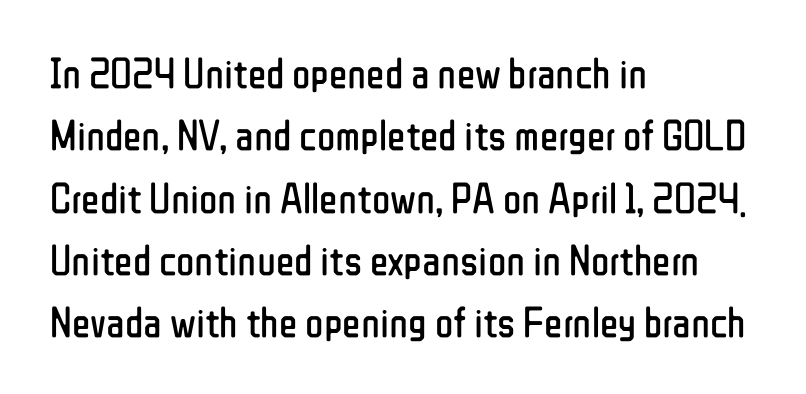
{"serif": "no", "italic": "no", "bold": "no", "weight": "regular", "width": "condensed", "stroke_contrast": "low", "x_height": "medium", "monospaced": "no", "underline": "no", "align": "left", "line_spacing": "normal", "line_spacing_ratio": 1.45, "letter_spacing": "normal", "letter_spacing_em": 0.0, "glyph_px": 43}
